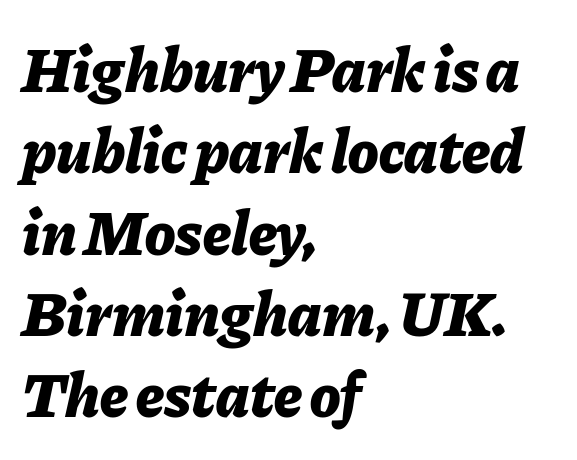
The image shows 63 px bold type, italic (leaning right); set left-aligned, normal line spacing (1.29x), normal letter spacing, not underlined; low stroke contrast and a medium x-height.
